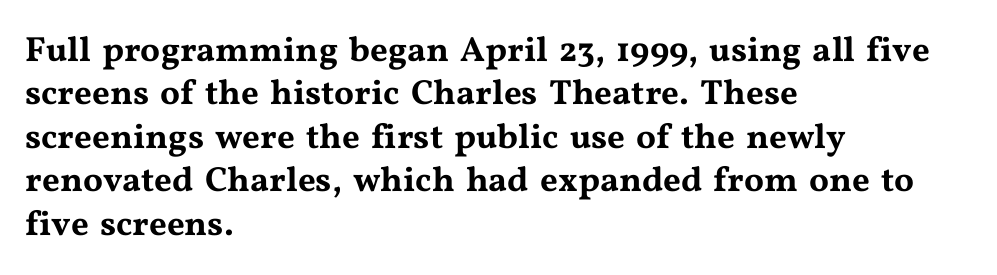
Characters follow at the spacing the type designer built in. Are there feet on the stems? There are — it's a serif. Short and long lines alike share a common starting point at left. Check under the words: just untouched page. These lines are rendered in a variable-pitch font. The axis of the letterforms is exactly vertical.
